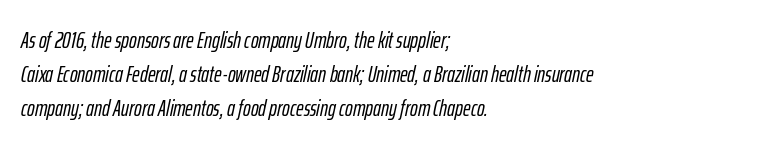
Short and long lines alike share a common starting point at left. Underline: absent. Successive baselines arrive at the customary interval. Yep, that's italic — everything's leaning. The rendering keeps characters at their native spacing.
